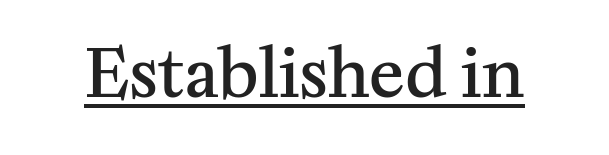
{"serif": "yes", "italic": "no", "bold": "semi", "weight": "semibold", "width": "normal", "stroke_contrast": "medium", "x_height": "medium", "monospaced": "no", "underline": "yes", "letter_spacing": "normal", "letter_spacing_em": 0.0, "glyph_px": 66}
